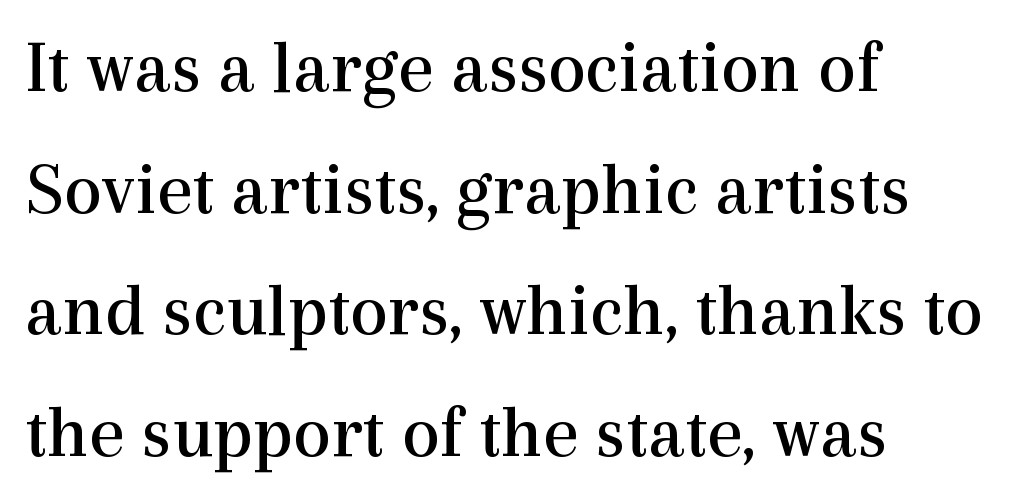
The image shows 76 px regular-weight serif type, upright; set left-aligned, normal line spacing (1.6x), normal letter spacing, not underlined; a medium x-height.
